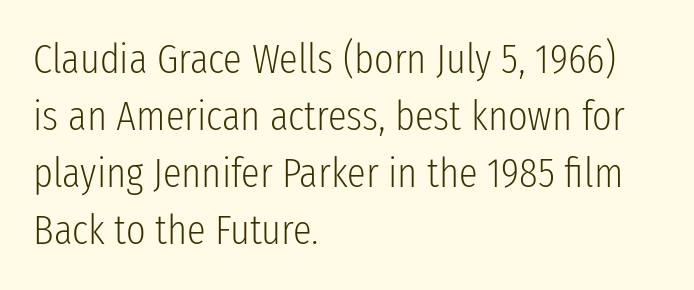
Q: Is the text bold? A: No.
Q: Is the text italic (slanted)? A: No, it is upright.
Q: Is the typeface a serif or a sans-serif typeface? A: Sans-serif.
Q: Is the text underlined? A: No.
Q: How is the paragraph aligned? A: Left-aligned.
Q: Is the spacing between letters normal or unusually wide? A: Normal.
Q: Is the spacing between lines tight, normal or loose? A: Normal.
Q: Width (condensed, normal, or wide)? A: Condensed.
Q: Stroke contrast? A: Low.
Q: x-height? A: Medium.
Q: Monospaced? A: No.
